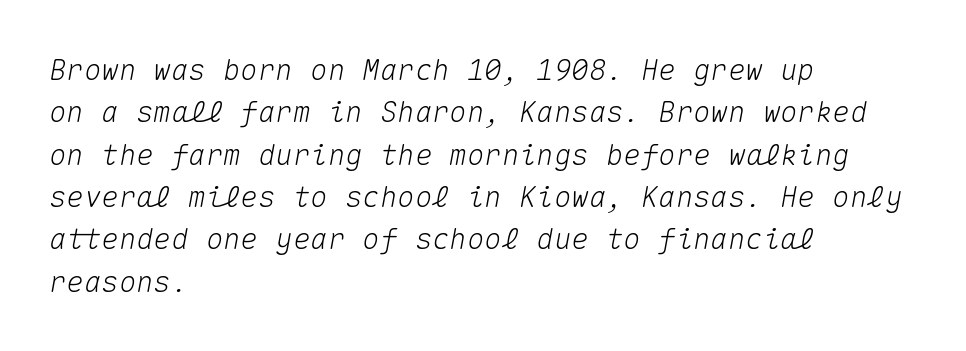
Underline: absent. No extra tracking has been applied to these lines. Note the uniform advance width — an 'i' takes as much space as an 'm'. Leftover space on each line is placed entirely after the last word.
